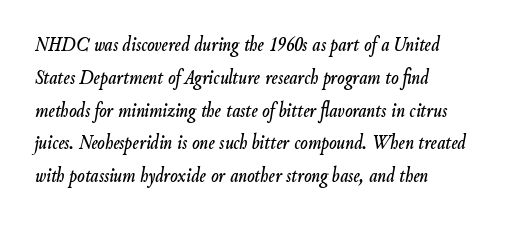
The image shows 22 px text type, italic (leaning right); set left-aligned, normal line spacing (1.49x), normal letter spacing, not underlined.
